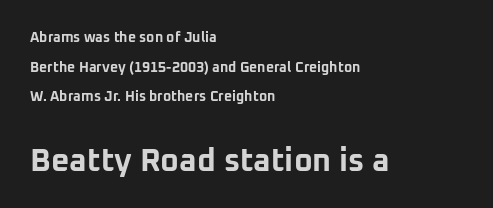
Q: Is the text bold? A: Yes.
Q: Is the text italic (slanted)? A: No, it is upright.
Q: Is the typeface a serif or a sans-serif typeface? A: Sans-serif.
Q: Is the text underlined? A: No.
Q: How is the paragraph aligned? A: Left-aligned.
Q: Is the spacing between letters normal or unusually wide? A: Normal.
Q: Is the spacing between lines tight, normal or loose? A: Loose.
Q: Which block of text is set in a larger size, the first (top) or the second (bottom)? A: The second (bottom) one.
Q: Width (condensed, normal, or wide)? A: Normal.
Q: Stroke contrast? A: Low.
Q: x-height? A: Medium.
Q: Monospaced? A: No.
